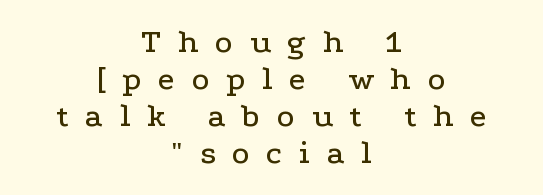
Q: Is the text italic (slanted)? A: No, it is upright.
Q: Is the typeface a serif or a sans-serif typeface? A: Serif.
Q: Is the text underlined? A: No.
Q: How is the paragraph aligned? A: Centered.
Q: Is the spacing between letters normal or unusually wide? A: Unusually wide.
Q: Is the spacing between lines tight, normal or loose? A: Tight.
Q: Width (condensed, normal, or wide)? A: Wide.
Q: Stroke contrast? A: Low.
Q: x-height? A: Medium.
Q: Monospaced? A: No.
